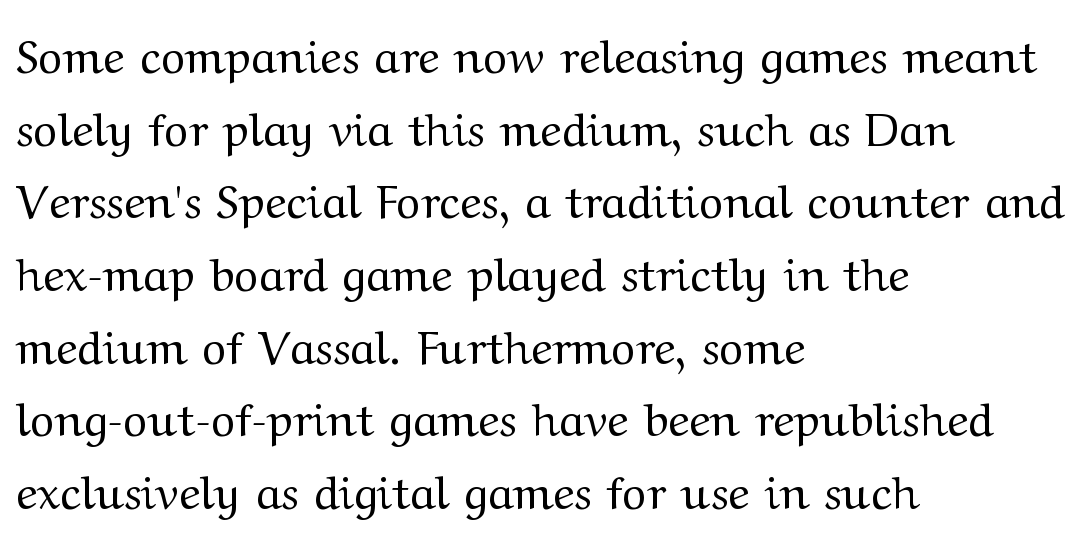
The passage shown is typed in a proportional face where columns would drift. The strokes carry an ordinary text weight at most. Which margin do the lines hug? The left one — the right edge is uneven. The line texture is even and compact thanks to regular tracking.
